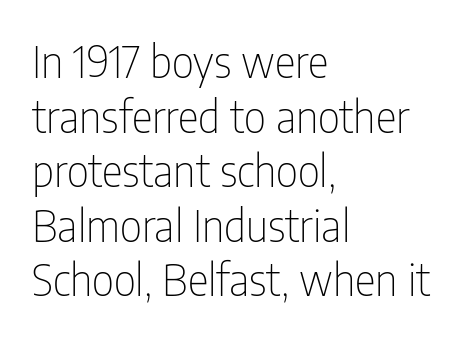
The image shows 44 px thin, condensed sans-serif type, upright; set left-aligned, line spacing 1.24x, normal letter spacing, not underlined; low stroke contrast and a medium x-height.
